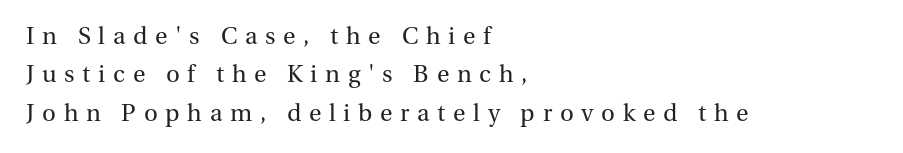
Baseline-to-baseline distance is the conventional proportion of letter height. Rule under the text: the space is simply empty. Observe the wide spacing: letters keep a clear distance from each other. This is the regular roman posture of the typeface. Stems and bowls with no extra thickness — not bold. Alignment: flush left.
